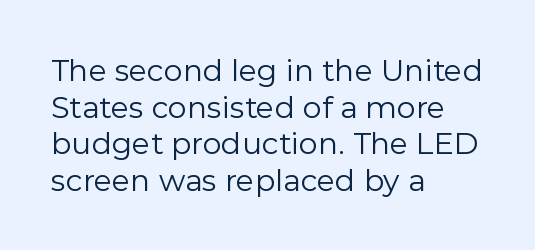
Q: Is the text bold? A: No.
Q: Is the text italic (slanted)? A: No, it is upright.
Q: Is the typeface a serif or a sans-serif typeface? A: Sans-serif.
Q: Is the text underlined? A: No.
Q: How is the paragraph aligned? A: Left-aligned.
Q: Is the spacing between letters normal or unusually wide? A: Normal.
Q: Width (condensed, normal, or wide)? A: Normal.
Q: Stroke contrast? A: Low.
Q: x-height? A: Medium.
Q: Monospaced? A: No.
